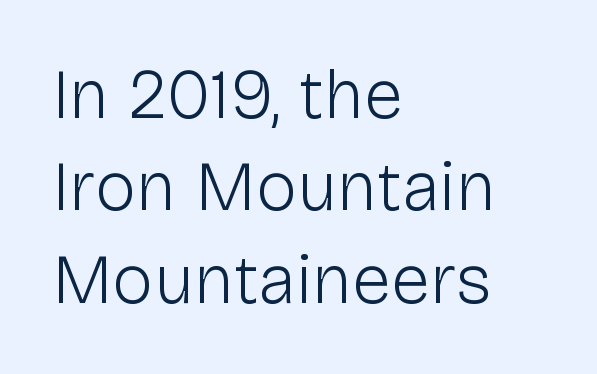
{"serif": "no", "italic": "no", "bold": "no", "weight": "light", "width": "normal", "stroke_contrast": "low", "x_height": "medium", "monospaced": "no", "underline": "no", "align": "left", "line_spacing": "normal", "line_spacing_ratio": 1.32, "letter_spacing": "normal", "letter_spacing_em": 0.0, "glyph_px": 70}
